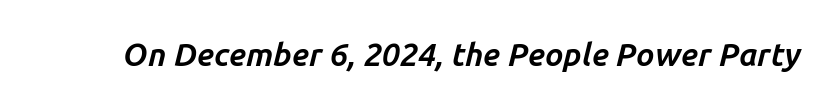
The face used here has a pronounced slope to its letters. Is this a fixed-width face? No — the glyphs have proportional, varying widths. Glyph-to-glyph distance matches everyday printed text. The strip under each line holds only bare page.
